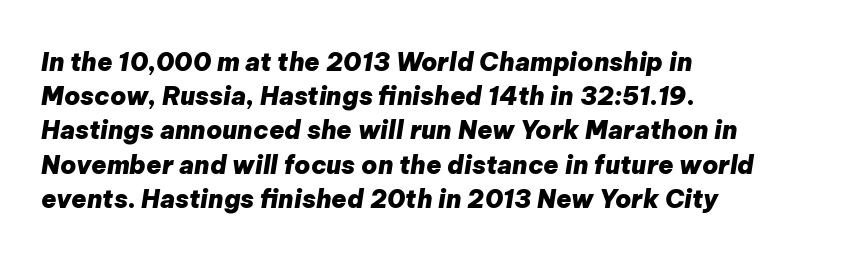
{"italic": "yes", "lean": "right", "slant_degrees": 9, "bold": "yes", "underline": "no", "align": "left", "line_spacing": "normal", "line_spacing_ratio": 1.37, "letter_spacing": "normal", "letter_spacing_em": 0.0, "glyph_px": 25}
